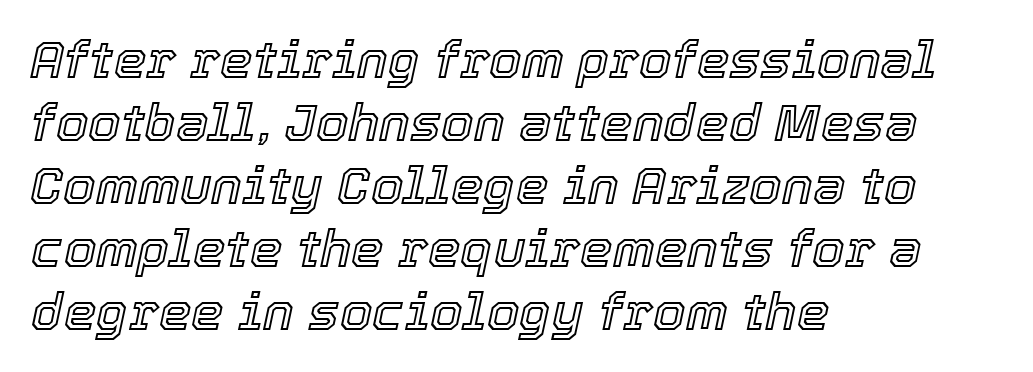
{"italic": "yes", "lean": "right", "slant_degrees": 12, "width": "normal", "x_height": "medium", "monospaced": "no", "underline": "no", "align": "left", "line_spacing_ratio": 1.21, "letter_spacing": "normal", "letter_spacing_em": 0.0, "glyph_px": 52}
